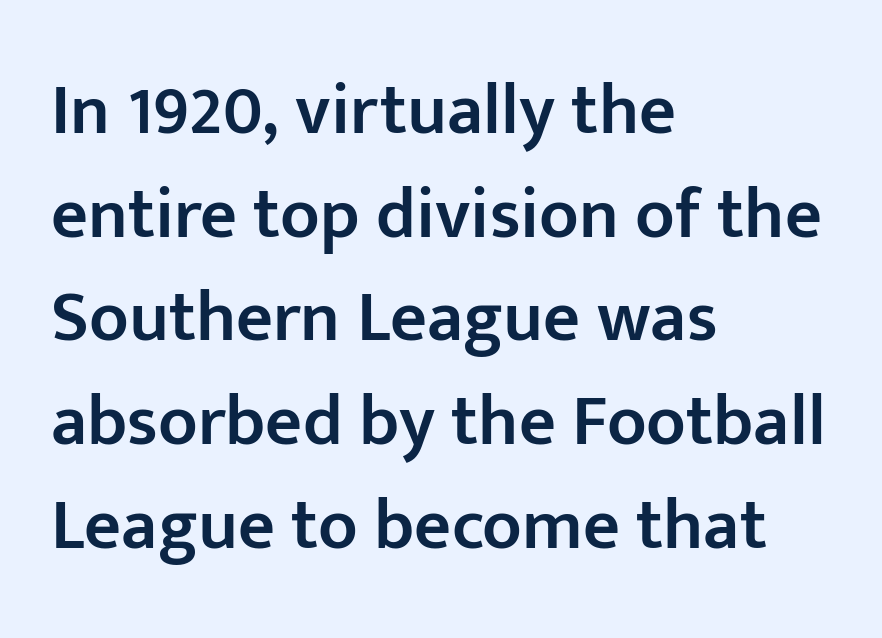
{"serif": "no", "italic": "no", "bold": "semi", "weight": "semibold", "width": "normal", "stroke_contrast": "low", "x_height": "medium", "monospaced": "no", "underline": "no", "align": "left", "line_spacing": "normal", "line_spacing_ratio": 1.44, "letter_spacing": "normal", "letter_spacing_em": 0.0, "glyph_px": 72}
